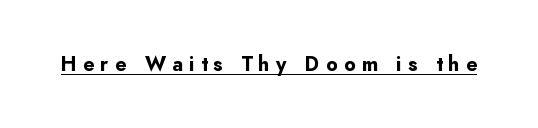
Is there any slant? The stems are plumb. Tracking here is generous; glyphs stand well apart from one another. This rendering features underlined lettering. Typographic density is high because the face is bold.
